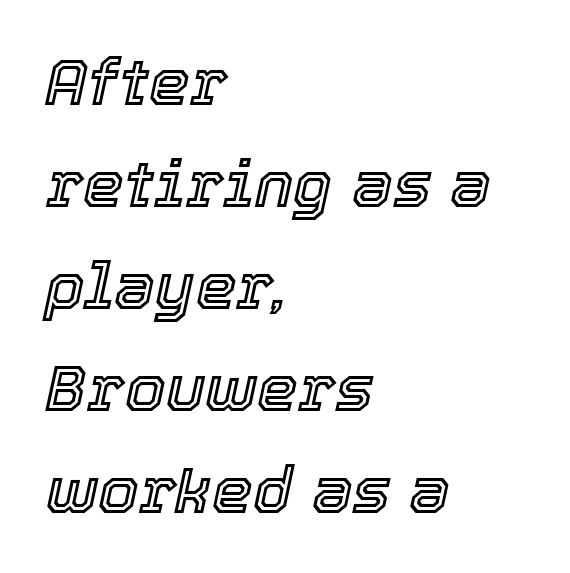
This sample has the flowing, uneven cadence of proportional lettering. This rendering leaves character spacing at its baseline value. These lines were composed using italics. The rendering uses a moderate line-height, typical for paragraphs. Quick note: underline off.
